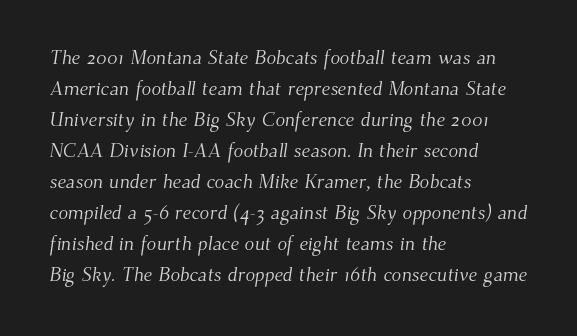
Lines of text with bare space underneath. The vertical gap from one line to the next is medium. Horizontal alignment here is leftward, the default for most running prose. Students, note that the glyphs here touch the page at normal intervals. This reads as an unemphasized weight, regular at the heaviest.
